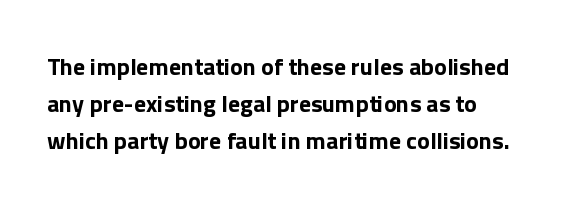
{"italic": "no", "bold": "yes", "underline": "no", "line_spacing": "normal", "line_spacing_ratio": 1.55, "letter_spacing": "normal", "letter_spacing_em": 0.0, "glyph_px": 24}
